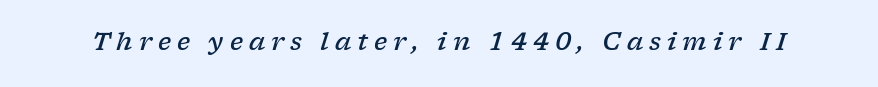
The image shows 24 px text type, italic (leaning right); set unusually wide letter spacing (+0.25 em), not underlined.
